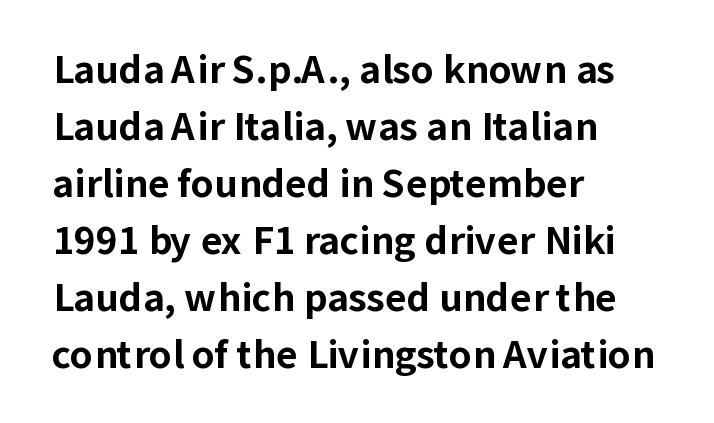
{"serif": "no", "italic": "no", "bold": "yes", "weight": "bold", "width": "normal", "stroke_contrast": "low", "x_height": "medium", "monospaced": "no", "underline": "no", "align": "left", "line_spacing": "normal", "line_spacing_ratio": 1.54, "letter_spacing": "normal", "letter_spacing_em": 0.0, "glyph_px": 37}
